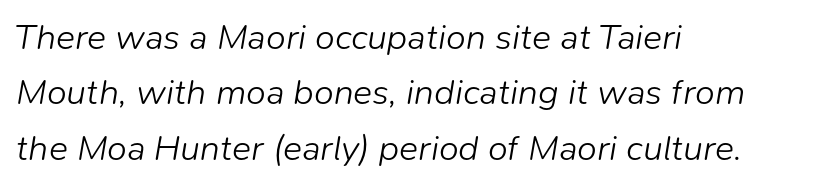
Q: Is the text bold? A: No.
Q: Is the text italic (slanted)? A: Yes, it leans right by about 9 degrees.
Q: Is the text underlined? A: No.
Q: How is the paragraph aligned? A: Left-aligned.
Q: Is the spacing between letters normal or unusually wide? A: Normal.
Q: Is the spacing between lines tight, normal or loose? A: Normal.
Q: Width (condensed, normal, or wide)? A: Normal.
Q: Stroke contrast? A: Low.
Q: x-height? A: Medium.
Q: Monospaced? A: No.
